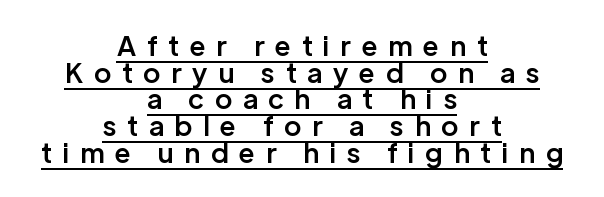
Q: Is the text bold? A: Semi-bold.
Q: Is the text italic (slanted)? A: No, it is upright.
Q: Is the text underlined? A: Yes.
Q: How is the paragraph aligned? A: Centered.
Q: Is the spacing between letters normal or unusually wide? A: Unusually wide.
Q: Is the spacing between lines tight, normal or loose? A: Tight.
